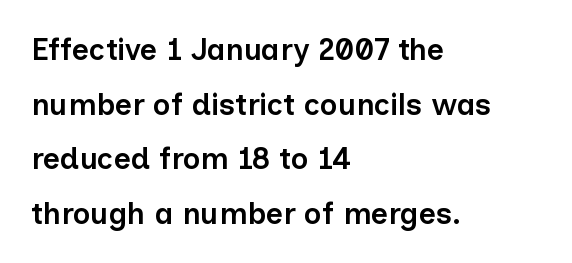
Q: Is the text bold? A: Semi-bold.
Q: Is the text italic (slanted)? A: No, it is upright.
Q: Is the typeface a serif or a sans-serif typeface? A: Sans-serif.
Q: Is the text underlined? A: No.
Q: How is the paragraph aligned? A: Left-aligned.
Q: Is the spacing between letters normal or unusually wide? A: Normal.
Q: Width (condensed, normal, or wide)? A: Normal.
Q: Stroke contrast? A: Low.
Q: x-height? A: Medium.
Q: Monospaced? A: No.
